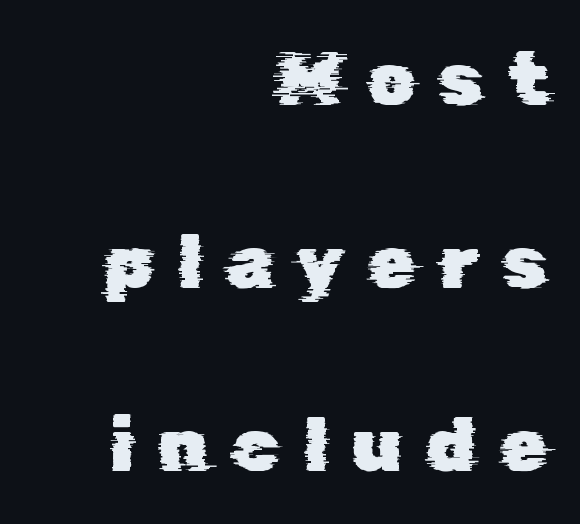
Horizontal bands of white between lines are thick stripes. Think of a printed novel: that variable character pitch is what you see here. Classification — sans serif. Teacher's note: observe the even right margin — that is flush-right alignment. Here the glyphs are tracked loosely, breaking word shapes into spaced letters. Descenders are the only things crossing below the line.
